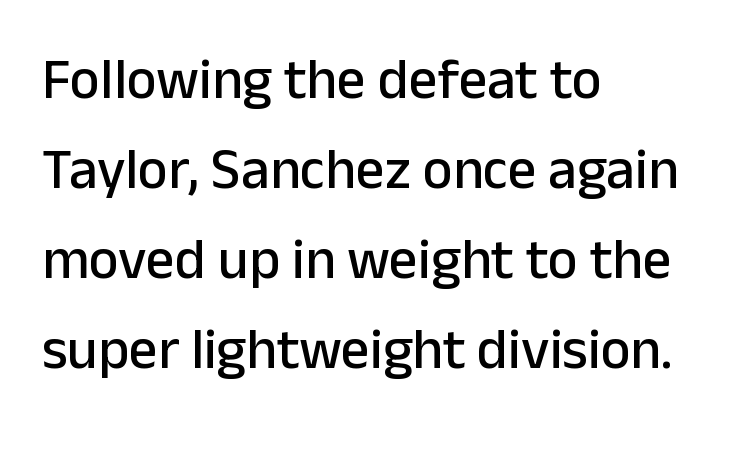
The image shows 57 px sans-serif type, upright; set left-aligned, normal line spacing (1.58x), normal letter spacing, not underlined; low stroke contrast and a medium x-height.
